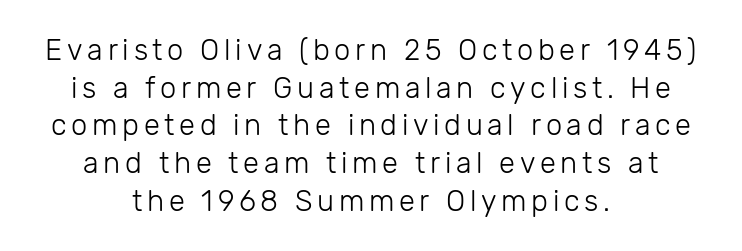
{"serif": "no", "italic": "no", "bold": "no", "weight": "light", "width": "normal", "stroke_contrast": "low", "x_height": "medium", "monospaced": "no", "underline": "no", "align": "center", "line_spacing": "normal", "line_spacing_ratio": 1.3, "glyph_px": 29}
